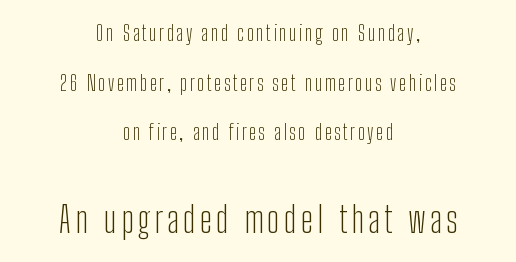
Q: Is the text bold? A: No.
Q: Is the text italic (slanted)? A: No, it is upright.
Q: Is the typeface a serif or a sans-serif typeface? A: Sans-serif.
Q: Is the text underlined? A: No.
Q: How is the paragraph aligned? A: Centered.
Q: Is the spacing between lines tight, normal or loose? A: Loose.
Q: Which block of text is set in a larger size, the first (top) or the second (bottom)? A: The second (bottom) one.
Q: Width (condensed, normal, or wide)? A: Condensed.
Q: Stroke contrast? A: Low.
Q: x-height? A: Medium.
Q: Monospaced? A: No.
